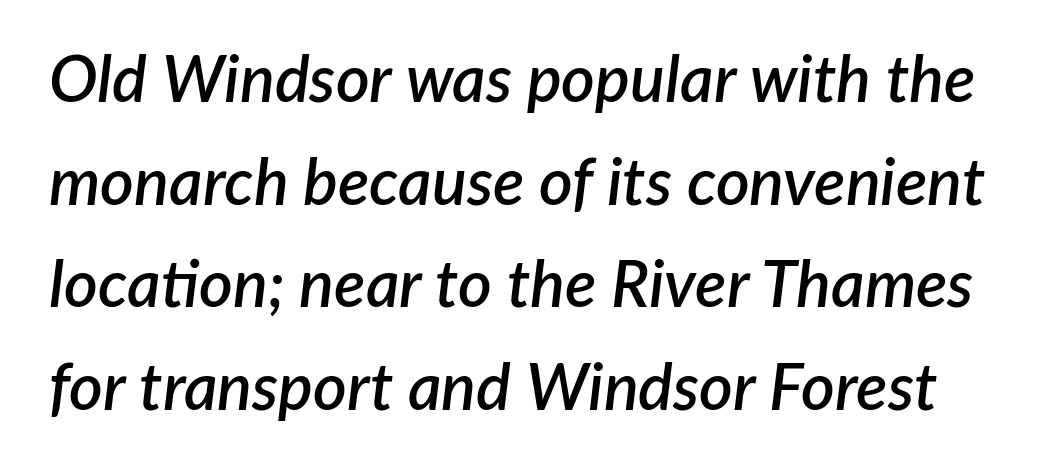
Q: Is the text bold? A: Semi-bold.
Q: Is the text italic (slanted)? A: Yes, it leans right by about 7 degrees.
Q: Is the text underlined? A: No.
Q: Is the spacing between letters normal or unusually wide? A: Normal.
Q: Is the spacing between lines tight, normal or loose? A: Normal.
Q: Width (condensed, normal, or wide)? A: Normal.
Q: Stroke contrast? A: Low.
Q: x-height? A: Medium.
Q: Monospaced? A: No.
